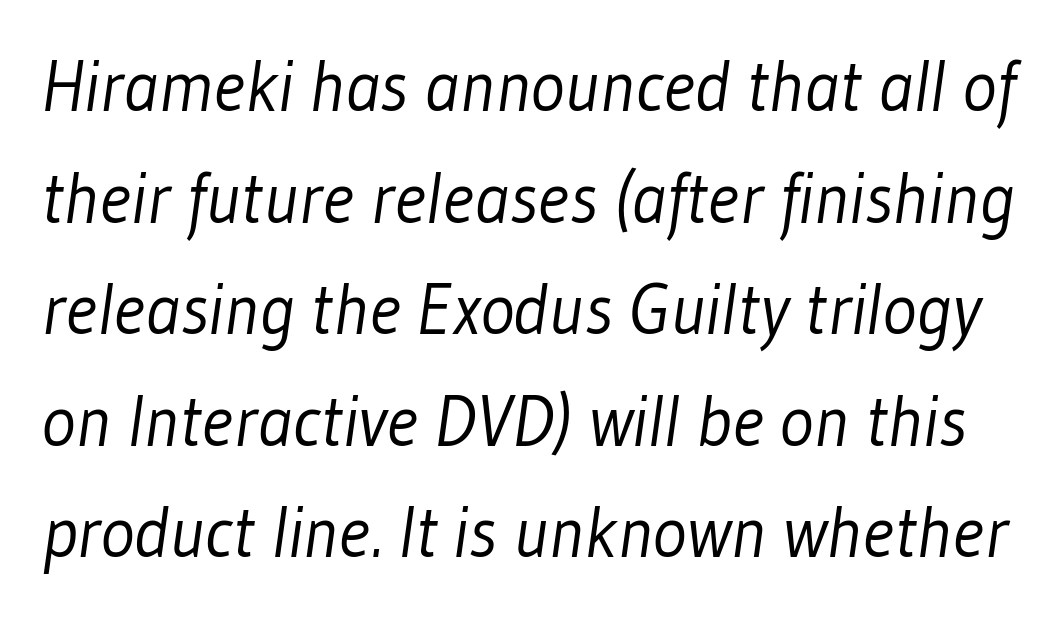
Q: Is the text bold? A: No.
Q: Is the typeface a serif or a sans-serif typeface? A: Sans-serif.
Q: Is the text underlined? A: No.
Q: Is the spacing between letters normal or unusually wide? A: Normal.
Q: Is the spacing between lines tight, normal or loose? A: Normal.
Q: Width (condensed, normal, or wide)? A: Condensed.
Q: Stroke contrast? A: Low.
Q: x-height? A: Medium.
Q: Monospaced? A: No.
